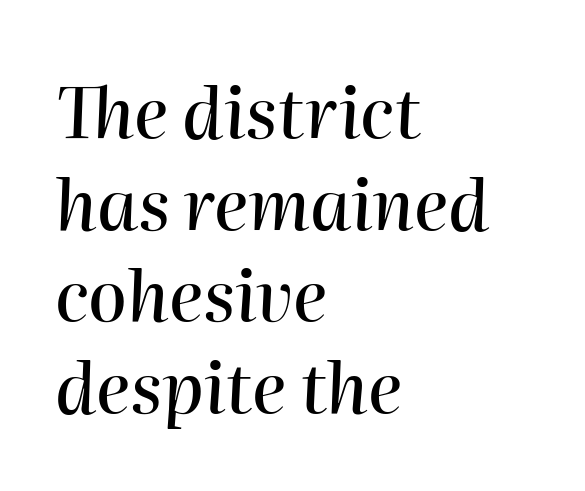
The image shows 70 px text type, italic (leaning right); set left-aligned, normal line spacing (1.31x), normal letter spacing, not underlined; high stroke contrast and a medium x-height.
